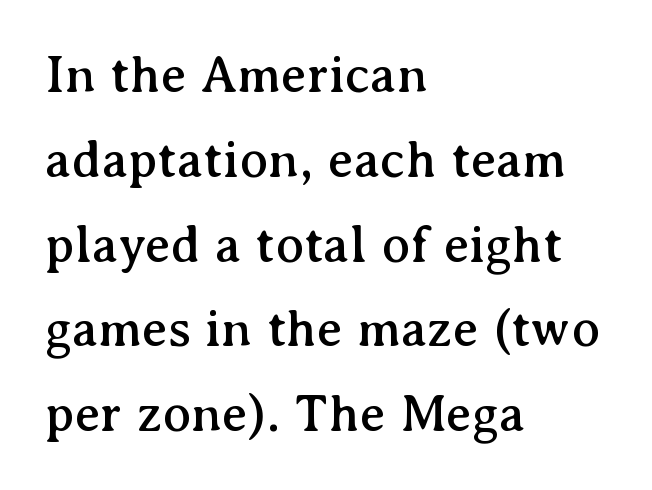
{"serif": "yes", "italic": "no", "width": "normal", "stroke_contrast": "medium", "x_height": "medium", "monospaced": "no", "underline": "no", "align": "left", "line_spacing": "normal", "line_spacing_ratio": 1.6, "letter_spacing": "normal", "letter_spacing_em": 0.0, "glyph_px": 53}
